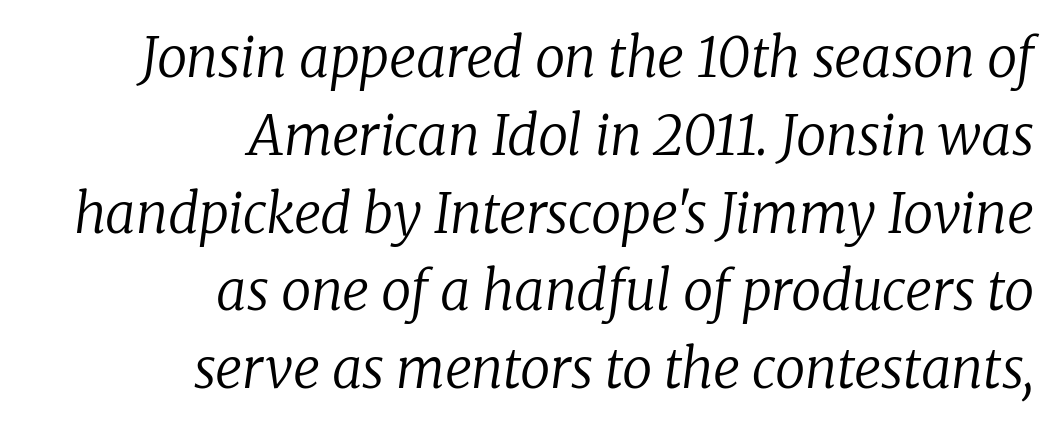
Q: Is the text bold? A: No.
Q: Is the text italic (slanted)? A: Yes, it leans right by about 8 degrees.
Q: Is the typeface a serif or a sans-serif typeface? A: Serif.
Q: Is the text underlined? A: No.
Q: How is the paragraph aligned? A: Right-aligned.
Q: Is the spacing between letters normal or unusually wide? A: Normal.
Q: Is the spacing between lines tight, normal or loose? A: Normal.
Q: Width (condensed, normal, or wide)? A: Normal.
Q: Stroke contrast? A: Low.
Q: x-height? A: Medium.
Q: Monospaced? A: No.
